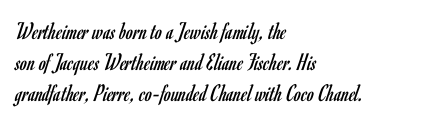
{"bold": "no", "underline": "no", "align": "left", "line_spacing_ratio": 1.24, "letter_spacing": "normal", "letter_spacing_em": 0.0, "glyph_px": 25}
